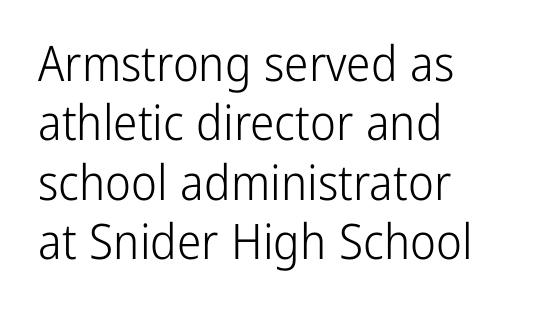
Teacher's note: observe the even left margin — that is flush-left alignment. Each letter's strokes conclude bluntly, with no projecting serifs. Look at the tracking — it's just the regular setting, nothing added. A typesetter would call this proportional, since set widths differ per character. Tall strokes in this sample are plumb rather than angled. Weight: in the light-to-regular range.
